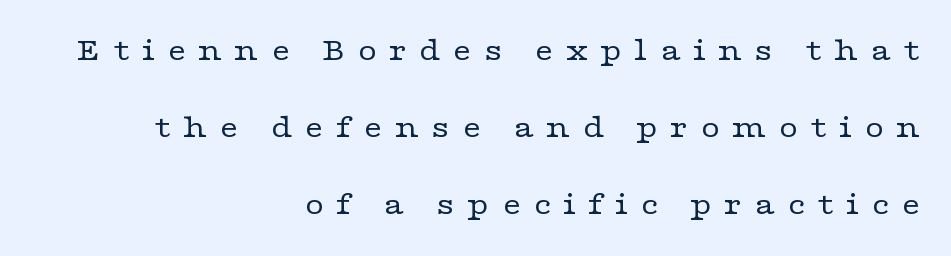
Q: Is the text bold? A: No.
Q: Is the text italic (slanted)? A: No, it is upright.
Q: Is the typeface a serif or a sans-serif typeface? A: Serif.
Q: Is the text underlined? A: No.
Q: How is the paragraph aligned? A: Right-aligned.
Q: Is the spacing between letters normal or unusually wide? A: Unusually wide.
Q: Is the spacing between lines tight, normal or loose? A: Loose.
Q: Width (condensed, normal, or wide)? A: Wide.
Q: Stroke contrast? A: Low.
Q: x-height? A: Medium.
Q: Monospaced? A: No.
